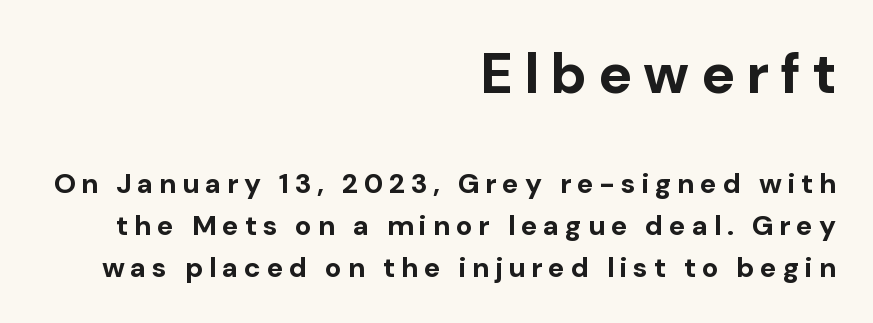
{"serif": "no", "italic": "no", "bold": "yes", "weight": "bold", "width": "normal", "stroke_contrast": "low", "x_height": "medium", "monospaced": "no", "underline": "no", "align": "right", "line_spacing": "normal", "line_spacing_ratio": 1.49, "letter_spacing": "wide", "letter_spacing_em": 0.2, "larger_block": "first", "size_ratio": 2.0, "glyph_px": 56}
